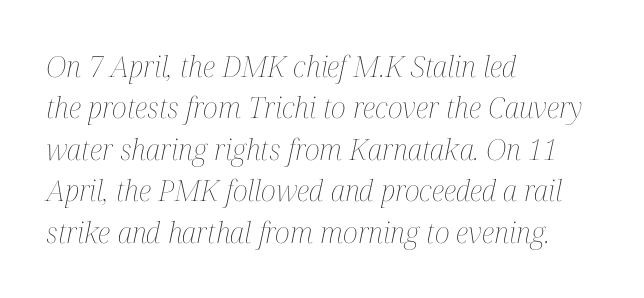
The image shows 29 px thin, condensed type, italic (leaning right); set left-aligned, normal line spacing (1.43x), normal letter spacing, not underlined; medium stroke contrast and a medium x-height.
